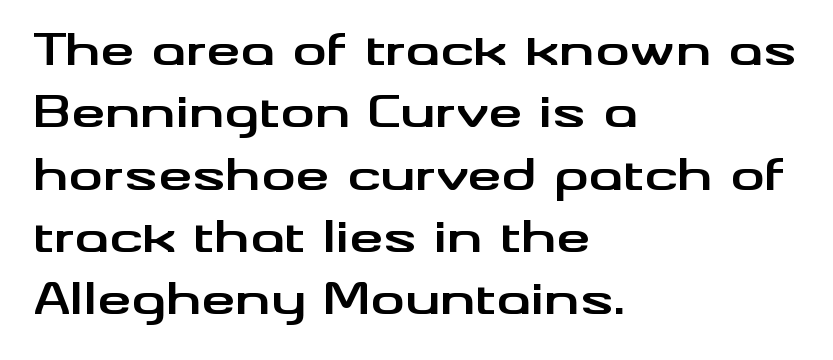
Typeset ragged right — the left edge is the straight one. Looks like regular typesetting: each glyph gets only the width it needs. Plenty of ink on the page — the face is bold. The designer left line spacing at the default. Observe the absence of serifs on each vertical stroke in this sample.
